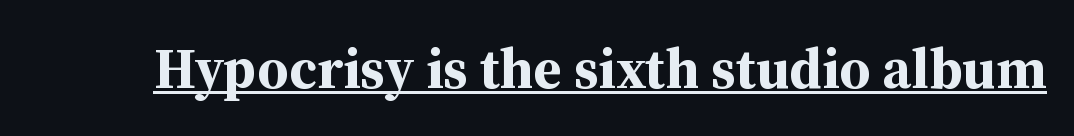
{"serif": "yes", "italic": "no", "bold": "yes", "weight": "bold", "width": "normal", "stroke_contrast": "medium", "x_height": "medium", "monospaced": "no", "underline": "yes", "letter_spacing": "normal", "letter_spacing_em": 0.0, "glyph_px": 57}
